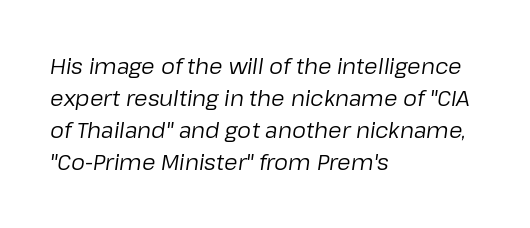
{"italic": "yes", "lean": "right", "slant_degrees": 8, "bold": "no", "underline": "no", "align": "left", "line_spacing": "normal", "line_spacing_ratio": 1.46, "letter_spacing": "normal", "letter_spacing_em": 0.0, "glyph_px": 22}
